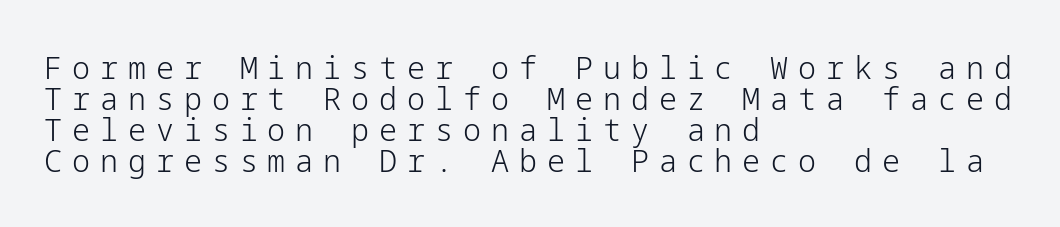
The image shows 32 px light sans-serif type, upright; set left-aligned, tight line spacing (0.97x), unusually wide letter spacing (+0.31 em), not underlined; low stroke contrast and a medium x-height.
